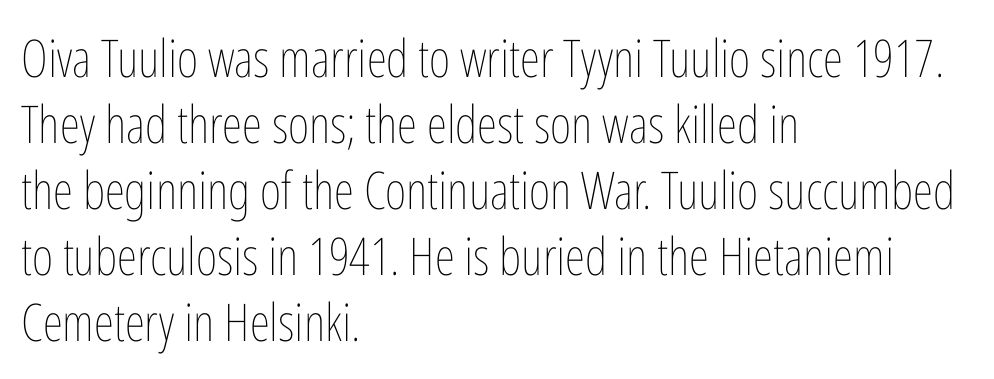
Short and long lines alike share a common starting point at left. Has an underline been added? It has not. The passage shown is typed in a proportional face where columns would drift. This rendering leaves character spacing at its baseline value. Stem width sits at or under what a default text font uses.
